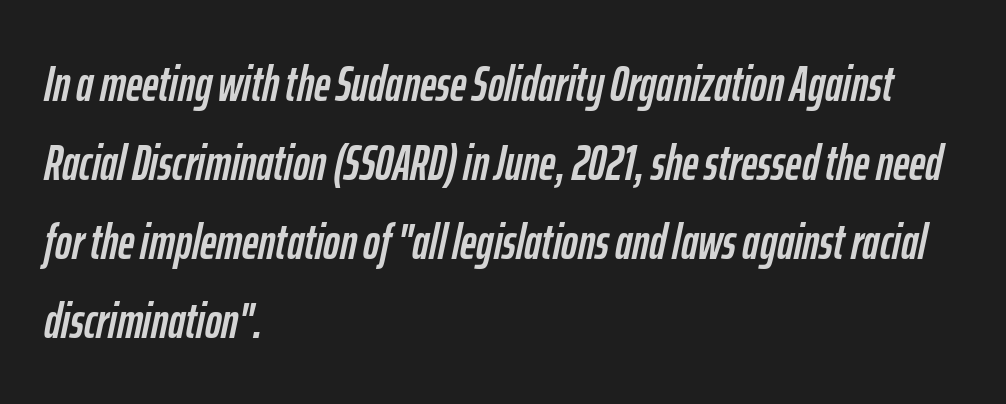
Compared with ordinary roman type, these characters are visibly tilted. Which margin do the lines hug? The left one — the right edge is uneven. The leading is moderate, giving the passage an even texture. These lines are rendered in a variable-pitch font.
